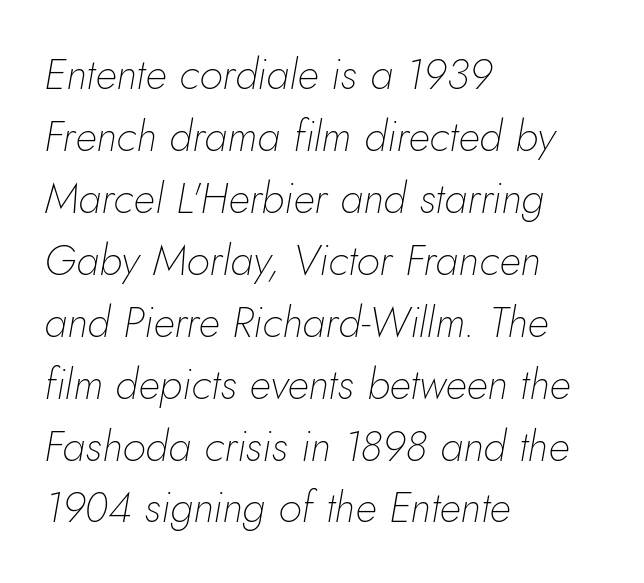
The image shows 43 px thin type, italic (leaning right); set left-aligned, normal line spacing (1.44x), normal letter spacing, not underlined; low stroke contrast and a small x-height.
